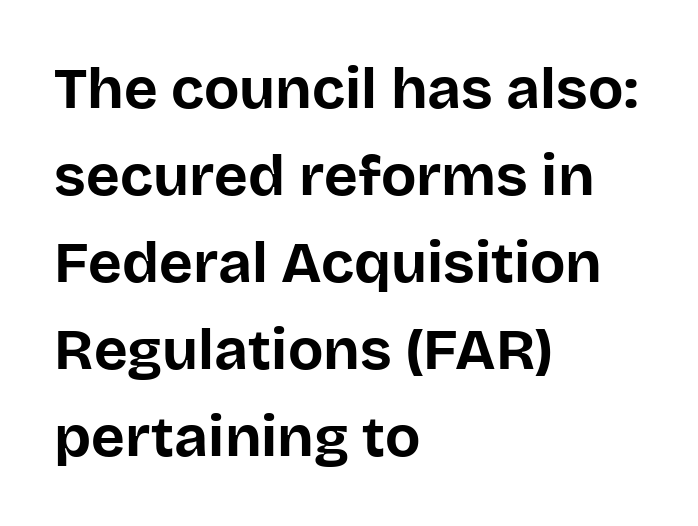
Observe the ordinary spacing: letters are neighbours, not strangers. The lines sit at an ordinary, default distance from one another. If you drew a ruler down the left edge, every line would touch it. A full-strength bold gives these letters their thick strokes. The strip under each line holds only bare page.
